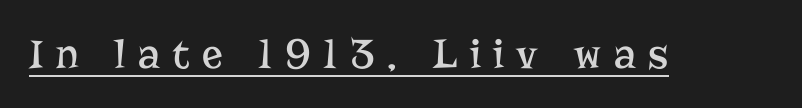
The image shows 43 px regular-weight serif type, upright; set unusually wide letter spacing (+0.29 em), underlined; low stroke contrast and a medium x-height.
